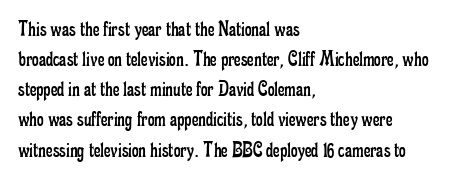
Q: Is the text bold? A: No.
Q: Is the text italic (slanted)? A: No, it is upright.
Q: Is the text underlined? A: No.
Q: How is the paragraph aligned? A: Left-aligned.
Q: Is the spacing between letters normal or unusually wide? A: Normal.
Q: Is the spacing between lines tight, normal or loose? A: Normal.
